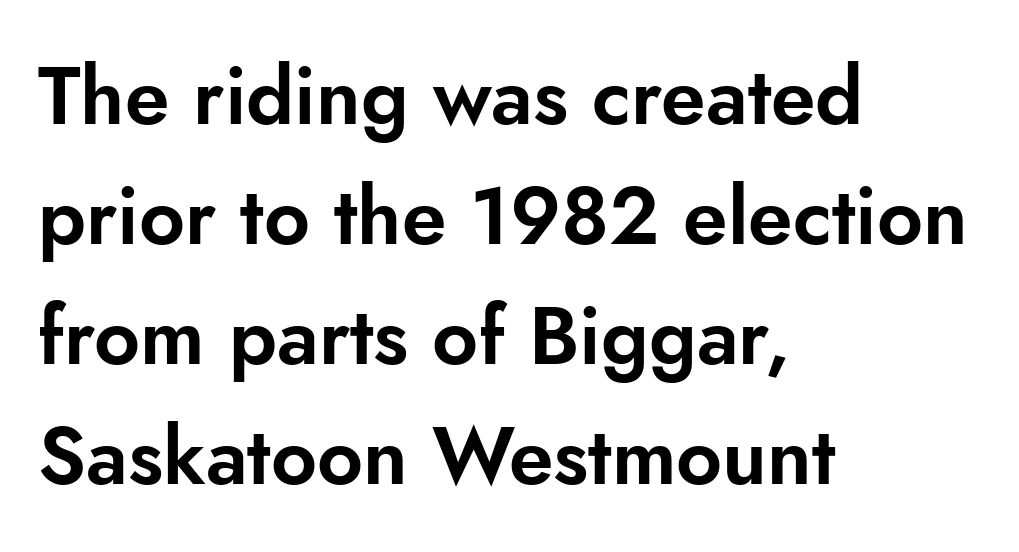
Q: Is the text italic (slanted)? A: No, it is upright.
Q: Is the typeface a serif or a sans-serif typeface? A: Sans-serif.
Q: Is the text underlined? A: No.
Q: How is the paragraph aligned? A: Left-aligned.
Q: Is the spacing between letters normal or unusually wide? A: Normal.
Q: Is the spacing between lines tight, normal or loose? A: Normal.
Q: Width (condensed, normal, or wide)? A: Normal.
Q: Stroke contrast? A: Low.
Q: x-height? A: Small.
Q: Monospaced? A: No.
